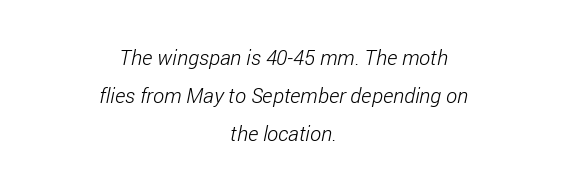
{"bold": "no", "underline": "no", "align": "center", "line_spacing_ratio": 1.81, "letter_spacing": "normal", "letter_spacing_em": 0.0, "glyph_px": 21}
